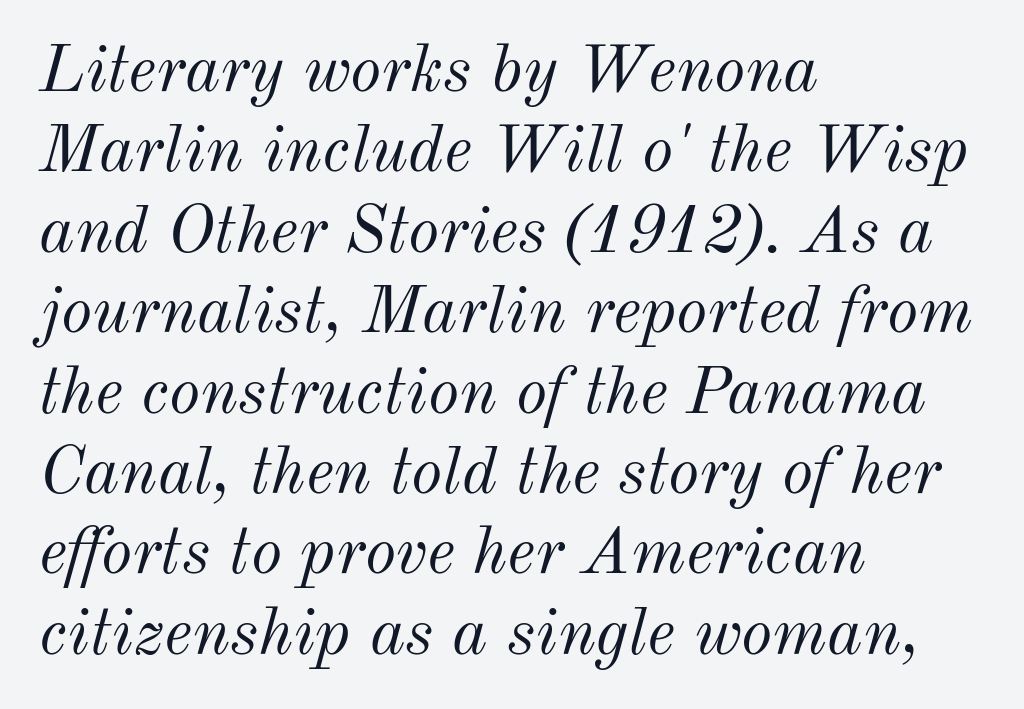
{"italic": "yes", "lean": "right", "slant_degrees": 12, "bold": "no", "weight": "light", "width": "normal", "stroke_contrast": "medium", "x_height": "small", "monospaced": "no", "underline": "no", "align": "left", "line_spacing_ratio": 1.2, "letter_spacing": "normal", "letter_spacing_em": 0.0, "glyph_px": 67}
